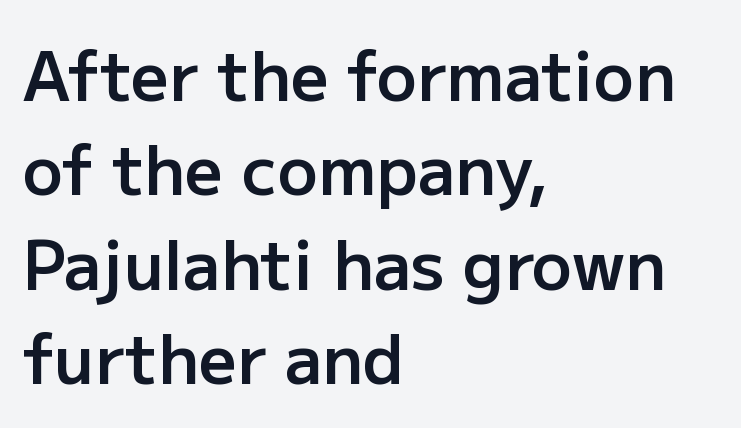
Q: Is the text bold? A: Semi-bold.
Q: Is the text italic (slanted)? A: No, it is upright.
Q: Is the typeface a serif or a sans-serif typeface? A: Sans-serif.
Q: Is the text underlined? A: No.
Q: How is the paragraph aligned? A: Left-aligned.
Q: Is the spacing between letters normal or unusually wide? A: Normal.
Q: Is the spacing between lines tight, normal or loose? A: Normal.
Q: Width (condensed, normal, or wide)? A: Normal.
Q: Stroke contrast? A: Low.
Q: x-height? A: Medium.
Q: Monospaced? A: No.
